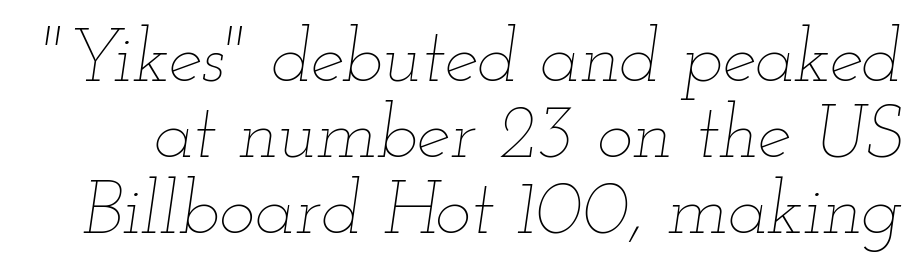
The image shows 76 px thin, wide type, italic (leaning right); set tight line spacing (1.0x), normal letter spacing, not underlined; low stroke contrast and a small x-height.
